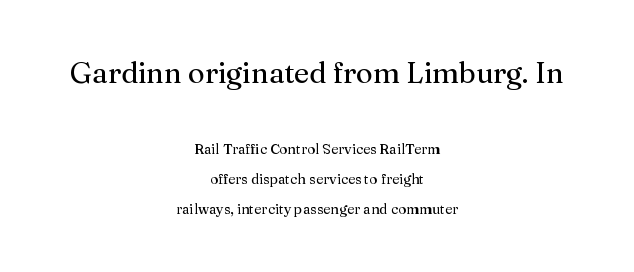
Q: Is the text bold? A: No.
Q: Is the text italic (slanted)? A: No, it is upright.
Q: Is the typeface a serif or a sans-serif typeface? A: Serif.
Q: Is the text underlined? A: No.
Q: How is the paragraph aligned? A: Centered.
Q: Is the spacing between letters normal or unusually wide? A: Normal.
Q: Is the spacing between lines tight, normal or loose? A: Loose.
Q: Which block of text is set in a larger size, the first (top) or the second (bottom)? A: The first (top) one.
Q: Width (condensed, normal, or wide)? A: Normal.
Q: Stroke contrast? A: Medium.
Q: x-height? A: Medium.
Q: Monospaced? A: No.
